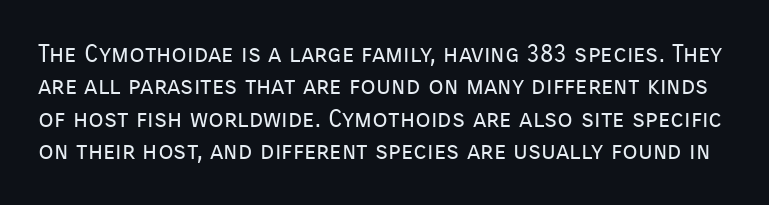
Compared with typical paragraphs, the rows here are spaced about the same. The passage shown has conventional tracking throughout. Each stroke keeps to a modest, everyday thickness or less. Clear beneath every line of the passage. Is there any slant? The stems are plumb.
